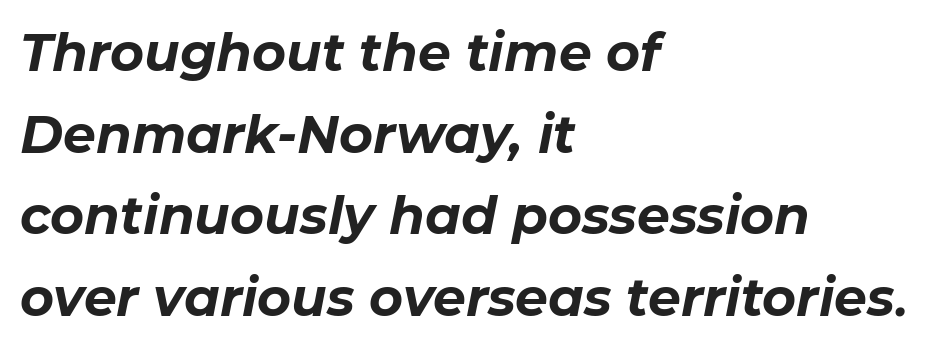
Proportional: the letters do not fall into vertical columns. This rendering features lettering with no underline. Tracking value appears to be zero — textbook default spacing. Italic: yes, the glyphs are oblique. A normal amount of white space separates one row of letters from the next.
